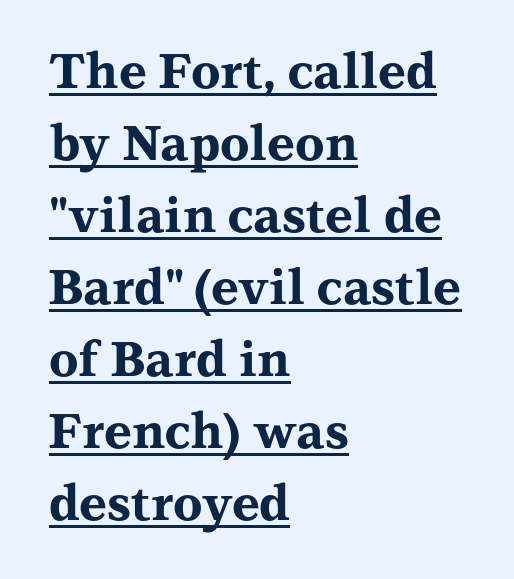
The image shows 48 px bold, wide serif type, upright; set left-aligned, normal line spacing (1.5x), normal letter spacing, underlined; medium stroke contrast and a medium x-height.
